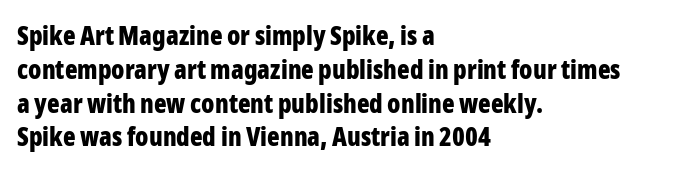
Notice how the stems are strictly vertical — no italics here. The passage shown is emphatically bold. Students, observe: this is what conventionally led text looks like. You could call the tracking neutral — neither tight nor loose. The ragged edge is on the right, which tells us the setting is flush left. Descenders are the only things crossing below the line.
